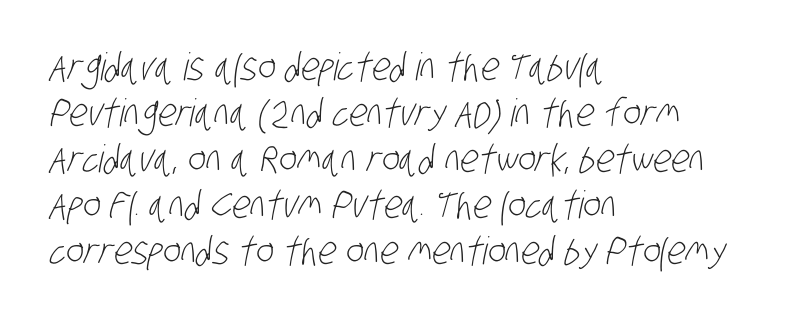
The image shows 38 px light, condensed sans-serif type; set left-aligned, line spacing 1.21x, normal letter spacing, not underlined; low stroke contrast and a large x-height.
